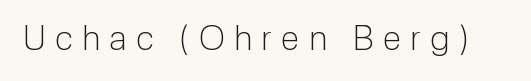
{"serif": "no", "italic": "no", "bold": "no", "weight": "light", "width": "normal", "stroke_contrast": "low", "x_height": "medium", "monospaced": "no", "underline": "no", "letter_spacing": "wide", "letter_spacing_em": 0.28, "glyph_px": 34}
